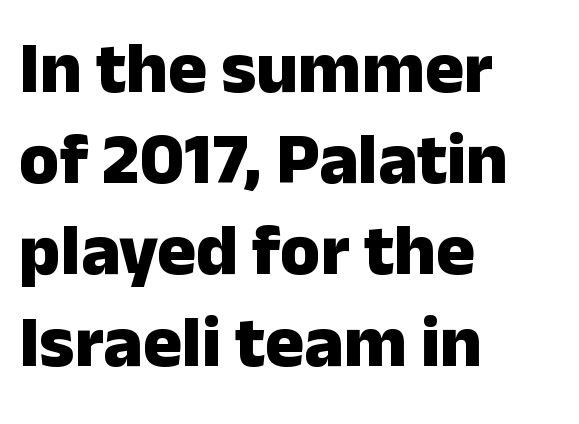
The passage shown is emphatically bold. This is the regular roman posture of the typeface. Letterform terminals end flat and unadorned throughout the passage. Summary of vertical rhythm: regular, with standard interline spacing.
